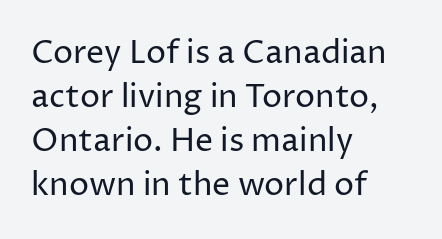
Q: Is the text bold? A: No.
Q: Is the text italic (slanted)? A: No, it is upright.
Q: Is the typeface a serif or a sans-serif typeface? A: Sans-serif.
Q: Is the text underlined? A: No.
Q: How is the paragraph aligned? A: Left-aligned.
Q: Is the spacing between letters normal or unusually wide? A: Normal.
Q: Is the spacing between lines tight, normal or loose? A: Normal.
Q: Width (condensed, normal, or wide)? A: Normal.
Q: Stroke contrast? A: Low.
Q: x-height? A: Medium.
Q: Monospaced? A: No.
